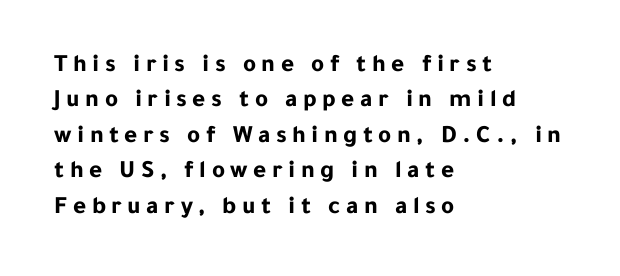
Q: Is the text bold? A: Yes.
Q: Is the text italic (slanted)? A: No, it is upright.
Q: Is the text underlined? A: No.
Q: How is the paragraph aligned? A: Left-aligned.
Q: Is the spacing between letters normal or unusually wide? A: Unusually wide.
Q: Is the spacing between lines tight, normal or loose? A: Normal.
